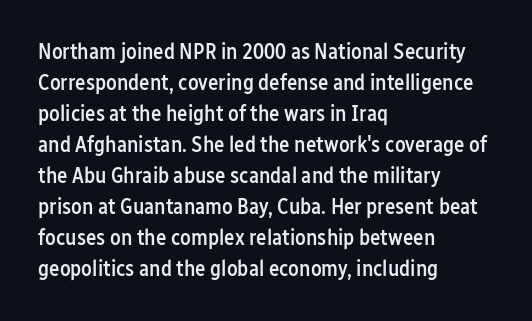
Q: Is the text bold? A: Semi-bold.
Q: Is the text italic (slanted)? A: No, it is upright.
Q: Is the text underlined? A: No.
Q: How is the paragraph aligned? A: Left-aligned.
Q: Is the spacing between letters normal or unusually wide? A: Normal.
Q: Is the spacing between lines tight, normal or loose? A: Normal.
